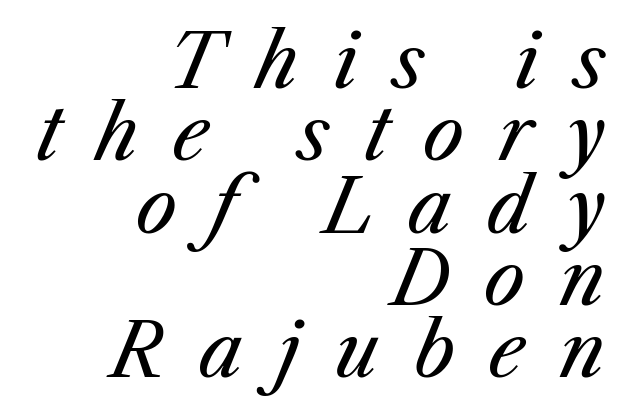
This rendering uses right alignment, leaving the left contour irregular. Students, observe: this is what under-led, compact text looks like. Proportional: the letters do not fall into vertical columns. Weight: regular or lighter. Descenders hang freely into open space. These lines were composed using italics.
